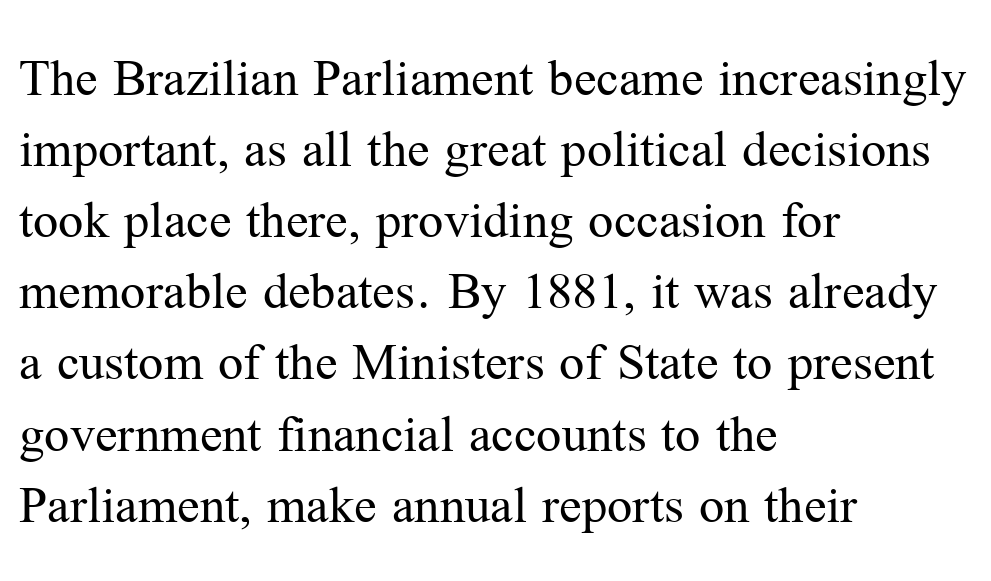
The image shows 56 px regular-weight serif type, upright; set left-aligned, normal line spacing (1.27x), normal letter spacing, not underlined; medium stroke contrast and a medium x-height.
